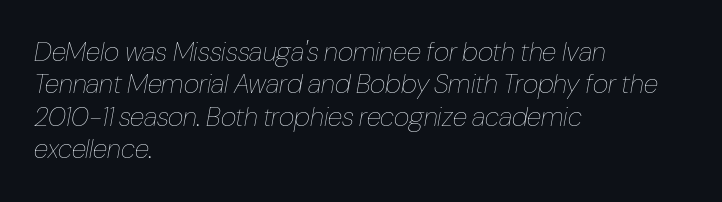
Alignment: flush left. The whole block is typeset with a tilt. Glyph-to-glyph distance matches everyday printed text. Descenders are the only things crossing below the line. Think standard paragraph weight, or any step lighter than that.
